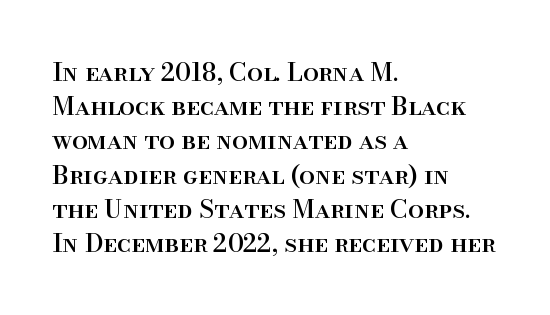
Q: Is the text italic (slanted)? A: No, it is upright.
Q: Is the text underlined? A: No.
Q: How is the paragraph aligned? A: Left-aligned.
Q: Is the spacing between letters normal or unusually wide? A: Normal.
Q: Is the spacing between lines tight, normal or loose? A: Normal.
